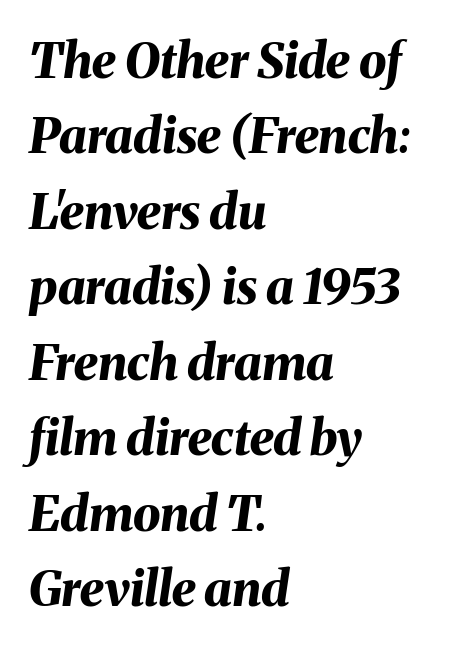
Q: Is the text bold? A: Yes.
Q: Is the text italic (slanted)? A: Yes, it leans right by about 8 degrees.
Q: Is the text underlined? A: No.
Q: How is the paragraph aligned? A: Left-aligned.
Q: Is the spacing between letters normal or unusually wide? A: Normal.
Q: Is the spacing between lines tight, normal or loose? A: Normal.
Q: Width (condensed, normal, or wide)? A: Normal.
Q: Stroke contrast? A: Medium.
Q: x-height? A: Medium.
Q: Monospaced? A: No.
